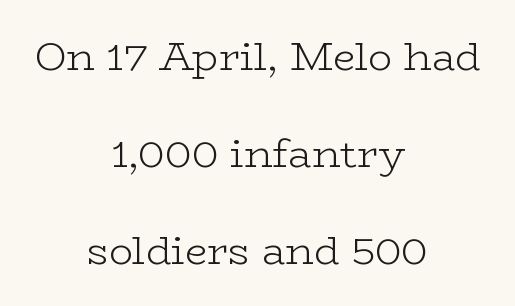
Each letter keeps its own natural width here, so spacing adapts to shape. Short note: letters normally spaced. The font family rendered here belongs to the serif group. The strokes carry an ordinary text weight at most. Successive baselines arrive slowly, with a big drop between each.
